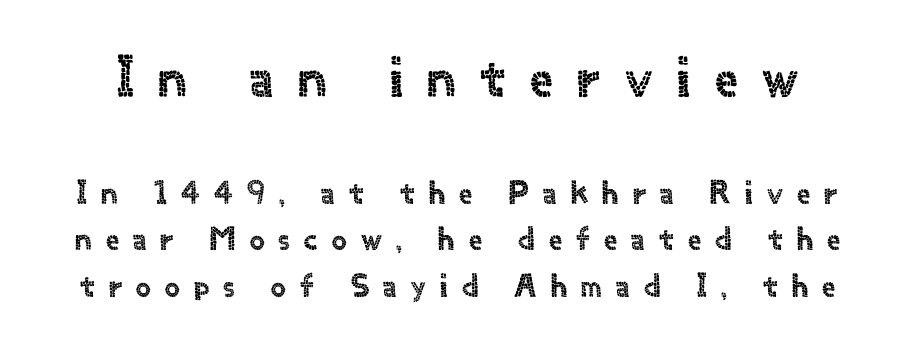
The image shows 57 px sans-serif type, upright; set normal line spacing (1.41x), unusually wide letter spacing (+0.43 em), not underlined; the first (top) block is 1.73x larger; a small x-height.
